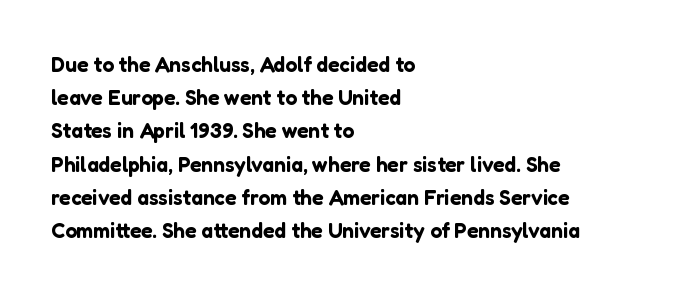
Q: Is the text italic (slanted)? A: No, it is upright.
Q: Is the text underlined? A: No.
Q: How is the paragraph aligned? A: Left-aligned.
Q: Is the spacing between letters normal or unusually wide? A: Normal.
Q: Is the spacing between lines tight, normal or loose? A: Normal.
